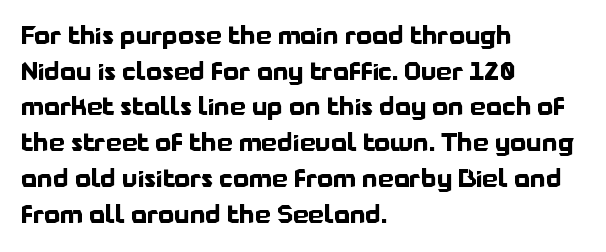
Q: Is the text bold? A: Yes.
Q: Is the text italic (slanted)? A: No, it is upright.
Q: Is the text underlined? A: No.
Q: How is the paragraph aligned? A: Left-aligned.
Q: Is the spacing between letters normal or unusually wide? A: Normal.
Q: Is the spacing between lines tight, normal or loose? A: Normal.
